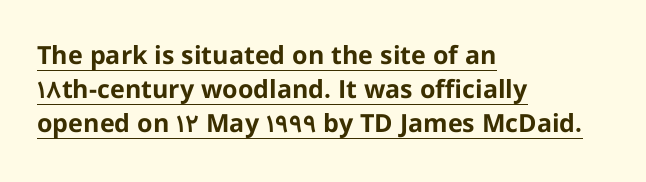
The paragraph shown leans on its left margin. The rendering uses the underline text-decoration. The designer left line spacing at the default. Spacing between characters is what you'd get straight out of the box. The face used here has the dense, thick strokes of a bold. Posture: straight, roman, zero tilt.
